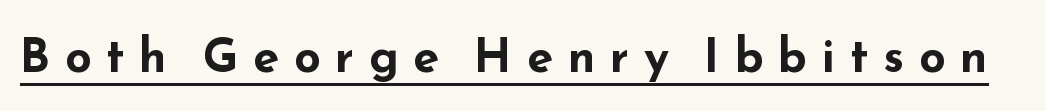
The image shows 47 px bold, wide sans-serif type, upright; set unusually wide letter spacing (+0.31 em), underlined; low stroke contrast and a small x-height.
